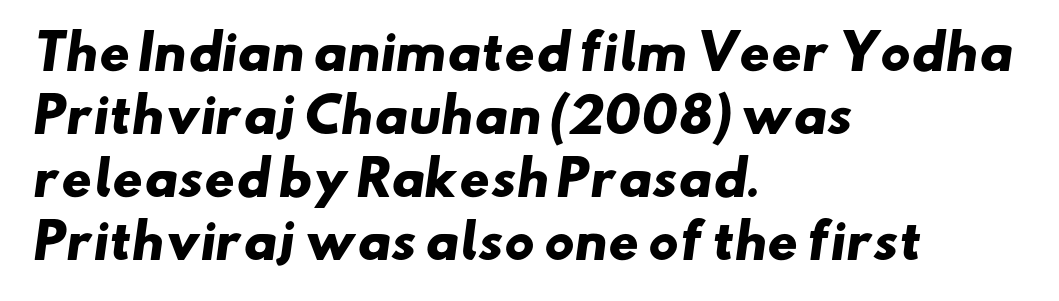
The rendering uses natural spacing where letterforms have individual widths. Unmarked baselines from the first word to the last. Serifs: no, the terminals of the letterforms are clean. Caption: multi-line text, flush left, ragged right. The glyphs have the mass of a bold cut. Whoever set this chose a conventional vertical rhythm.
